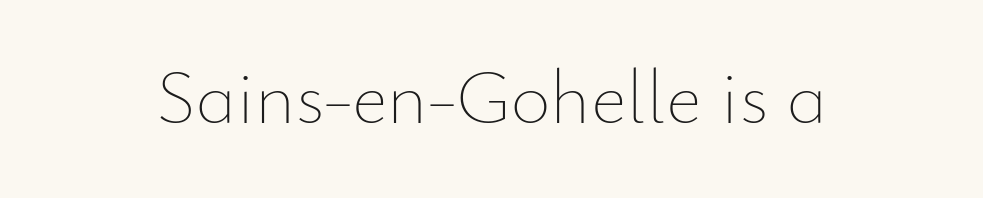
The letterforms sit shoulder to shoulder at normal distance. The weight tops out at a normal text grade. The type sits square on the baseline with zero lean. You could not count columns in this text — the font is proportionally spaced. The foot of each line stays bare and open.
